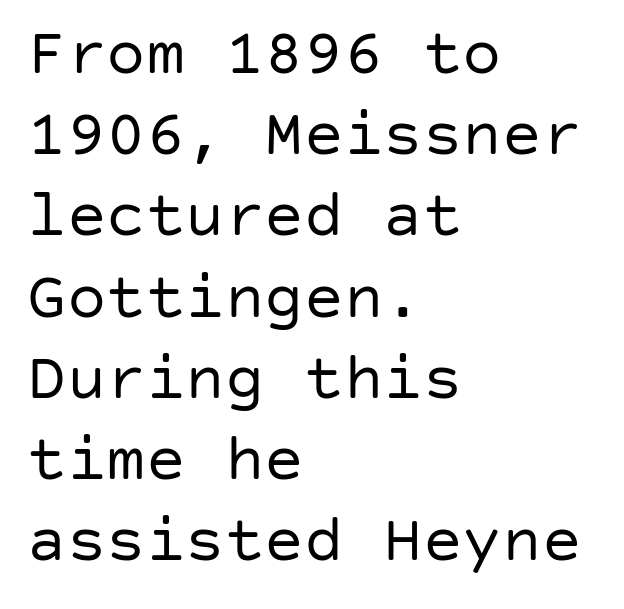
Q: Is the text bold? A: No.
Q: Is the text italic (slanted)? A: No, it is upright.
Q: Is the typeface a serif or a sans-serif typeface? A: Sans-serif.
Q: Is the text underlined? A: No.
Q: How is the paragraph aligned? A: Left-aligned.
Q: Is the spacing between letters normal or unusually wide? A: Normal.
Q: Width (condensed, normal, or wide)? A: Normal.
Q: Stroke contrast? A: Low.
Q: x-height? A: Large.
